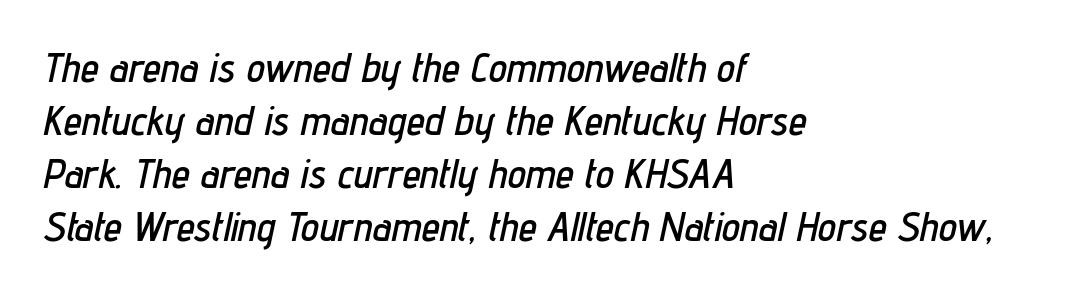
{"italic": "yes", "lean": "right", "slant_degrees": 12, "width": "condensed", "stroke_contrast": "low", "x_height": "medium", "monospaced": "no", "underline": "no", "align": "left", "line_spacing": "normal", "line_spacing_ratio": 1.29, "letter_spacing": "normal", "letter_spacing_em": 0.0, "glyph_px": 41}
